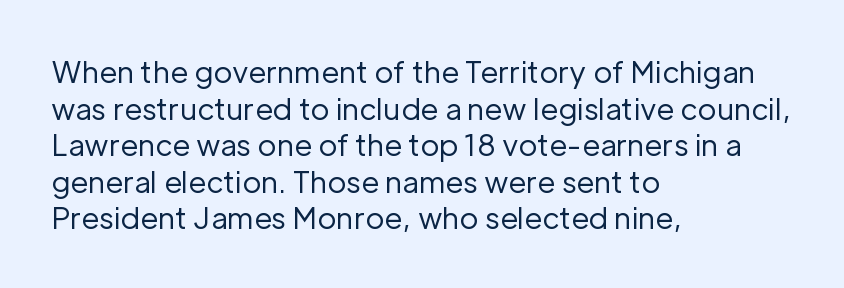
The letters advance in unequal steps, a hallmark of proportional type. The string is rendered with underlining switched off. The axis of the letterforms is exactly vertical. Honestly, the letter spacing is just normal — you wouldn't notice it. No chunkiness to these letters — they're not bold. The rendering uses a moderate line-height, typical for paragraphs.
